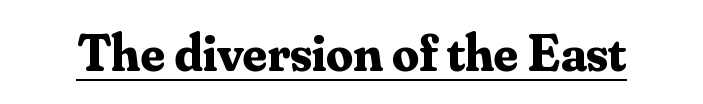
The letters advance in unequal steps, a hallmark of proportional type. Plenty of ink on the page — the face is bold. Underlined type. Glyph-to-glyph distance matches everyday printed text. In terms of letterform style, serifs are clearly present. Quick note: not italic, upright.
